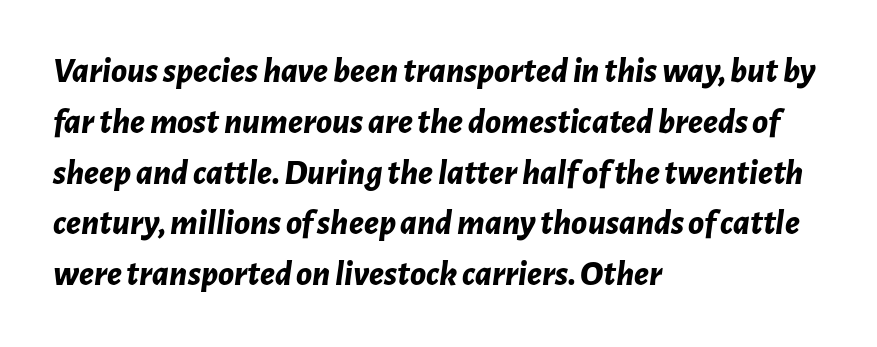
Q: Is the text bold? A: Yes.
Q: Is the text italic (slanted)? A: Yes, it leans right by about 7 degrees.
Q: Is the text underlined? A: No.
Q: How is the paragraph aligned? A: Left-aligned.
Q: Is the spacing between letters normal or unusually wide? A: Normal.
Q: Is the spacing between lines tight, normal or loose? A: Normal.
Q: Width (condensed, normal, or wide)? A: Normal.
Q: Stroke contrast? A: Low.
Q: x-height? A: Medium.
Q: Monospaced? A: No.
